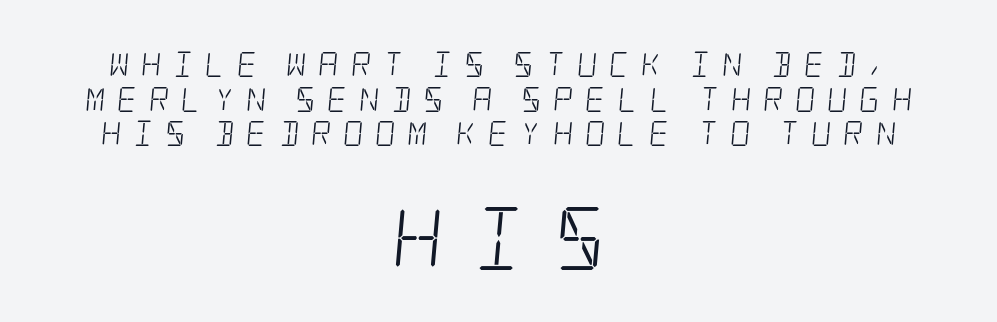
Look at the bottom of the vertical strokes: they flare into serifs here. The passage shown is not underscored anywhere. Display-style spreading of the glyphs; the letterfit is very open. Does the bottom block carry the larger type? Yes, it does. Vertical spacing — default. Stroke mass is kept to a normal reading level or below.
